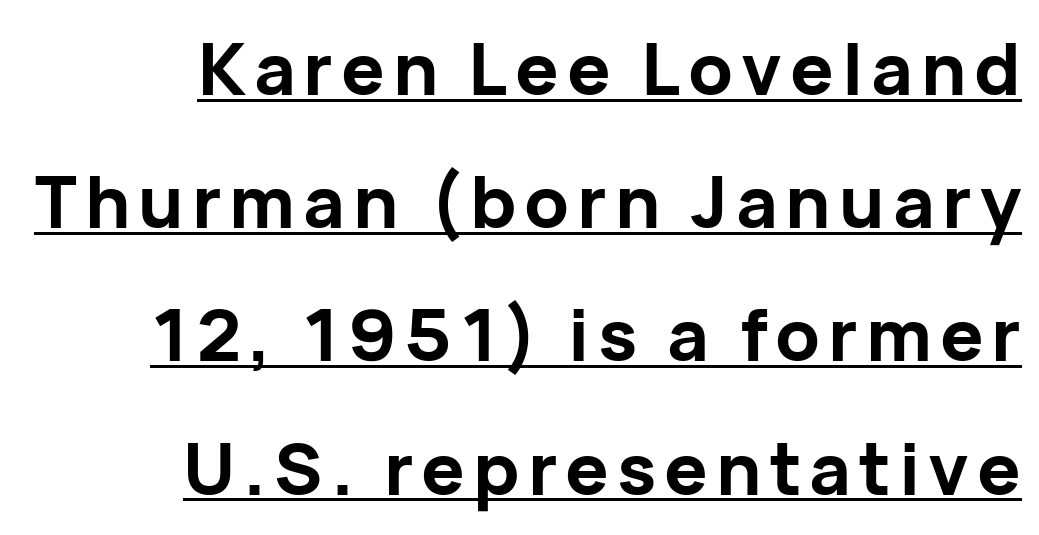
The image shows 72 px bold sans-serif type, upright; set right-aligned, line spacing 1.85x, underlined; low stroke contrast and a medium x-height.
